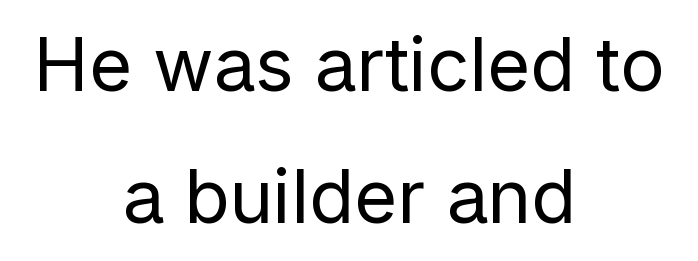
Leftover space on each line is divided equally before and after the words. Serif or sans? Sans — the stroke terminals are bare. Note the varied advance widths — an 'i' is clearly narrower than an 'm'. Glyph-to-glyph distance matches everyday printed text. Style check: upright.
